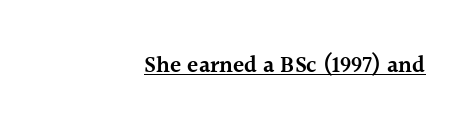
Q: Is the text bold? A: Semi-bold.
Q: Is the text italic (slanted)? A: No, it is upright.
Q: Is the text underlined? A: Yes.
Q: How is the paragraph aligned? A: Right-aligned.
Q: Is the spacing between letters normal or unusually wide? A: Normal.
